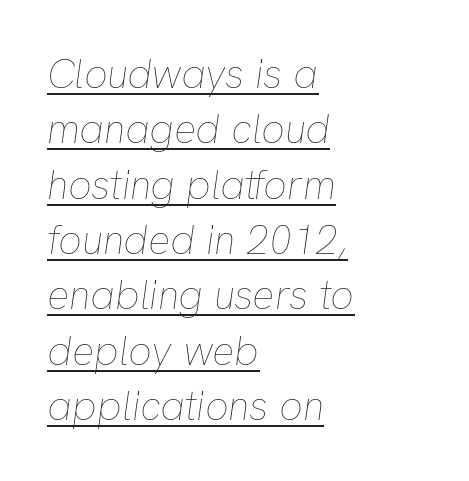
{"italic": "yes", "lean": "right", "slant_degrees": 8, "bold": "no", "weight": "thin", "width": "normal", "stroke_contrast": "low", "x_height": "medium", "monospaced": "no", "underline": "yes", "align": "left", "line_spacing": "normal", "line_spacing_ratio": 1.35, "letter_spacing": "normal", "letter_spacing_em": 0.0, "glyph_px": 41}
